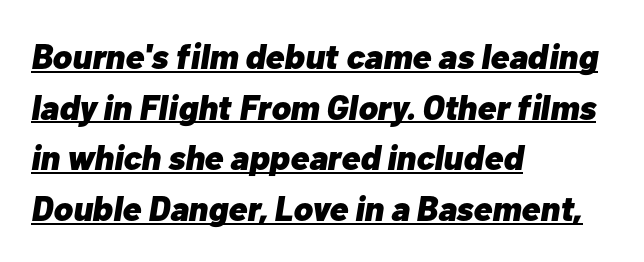
Words appear dense and cohesive because spacing is normal. The letters advance in unequal steps, a hallmark of proportional type. Pretty heavy lettering here — definitely bold. The letters are slanted; this is an italic face. Caption: multi-line text, flush left, ragged right.
